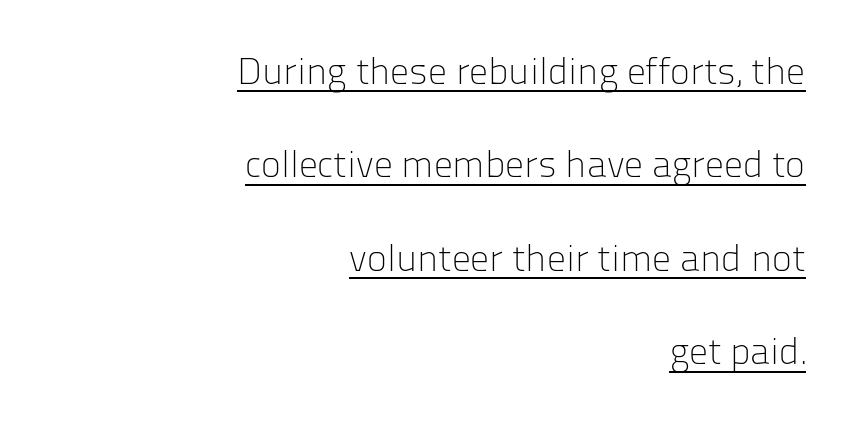
Underline: present. These lines keep a tight, regular rhythm from letter to letter. The font's upright variant was chosen for this text. The face used here is proportionally spaced, like ordinary book or web type. Is the stroke heavy? The answer is a plain regular-or-lighter. The lines are quadded right.
